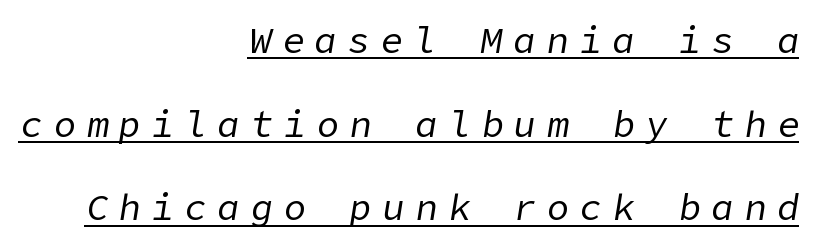
Q: Is the text bold? A: No.
Q: Is the text italic (slanted)? A: Yes, it leans right by about 9 degrees.
Q: Is the text underlined? A: Yes.
Q: How is the paragraph aligned? A: Right-aligned.
Q: Is the spacing between letters normal or unusually wide? A: Unusually wide.
Q: Is the spacing between lines tight, normal or loose? A: Loose.
Q: Width (condensed, normal, or wide)? A: Normal.
Q: Stroke contrast? A: Low.
Q: x-height? A: Medium.
